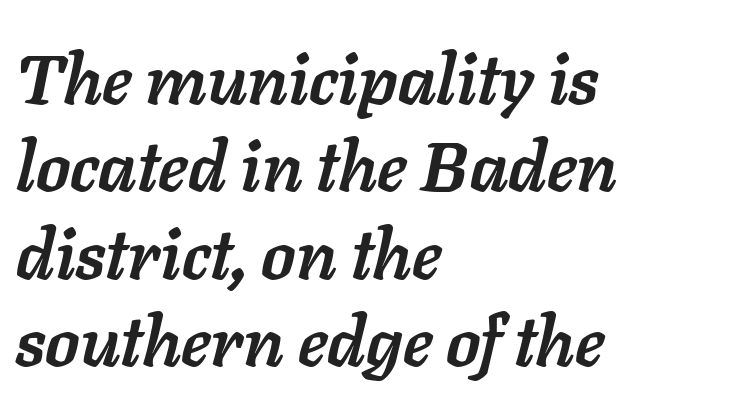
The image shows 70 px semibold type, italic (leaning right); set left-aligned, normal line spacing (1.25x), normal letter spacing, not underlined; low stroke contrast and a medium x-height.
